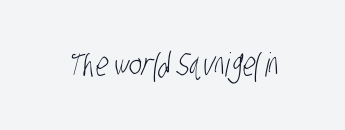
The letters carry no serifs — their stems end cleanly without finishing strokes. A typesetter would call this proportional, since set widths differ per character. Between one letter and the next there's only the usual sliver of space. A bare baseline throughout the passage. The font sits on the lighter half of the weight spectrum, regular included.
